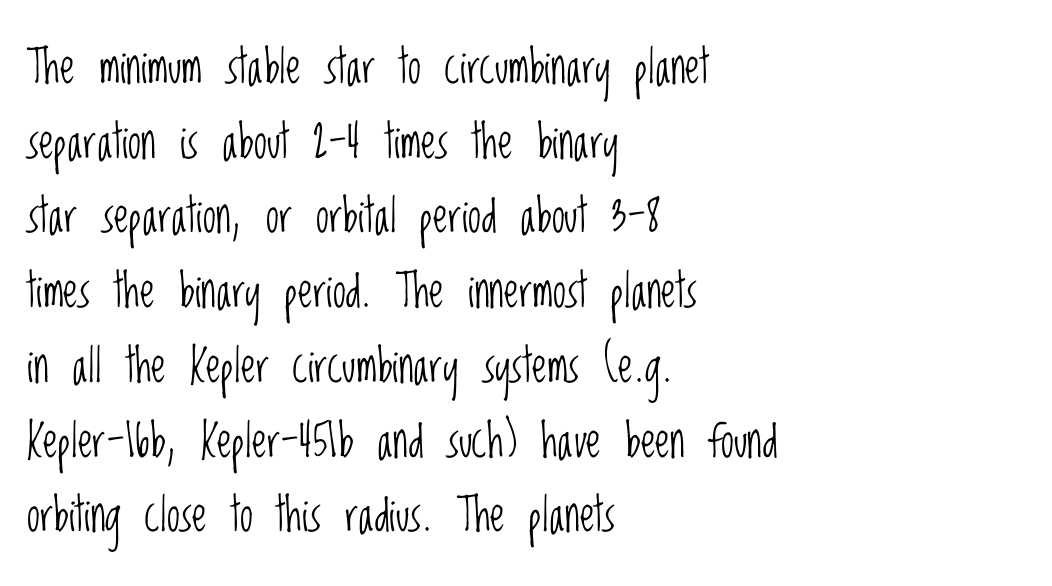
{"serif": "no", "italic": "no", "bold": "no", "weight": "light", "width": "condensed", "stroke_contrast": "low", "x_height": "large", "monospaced": "no", "underline": "no", "align": "left", "line_spacing": "normal", "line_spacing_ratio": 1.59, "letter_spacing": "normal", "letter_spacing_em": 0.0, "glyph_px": 47}
